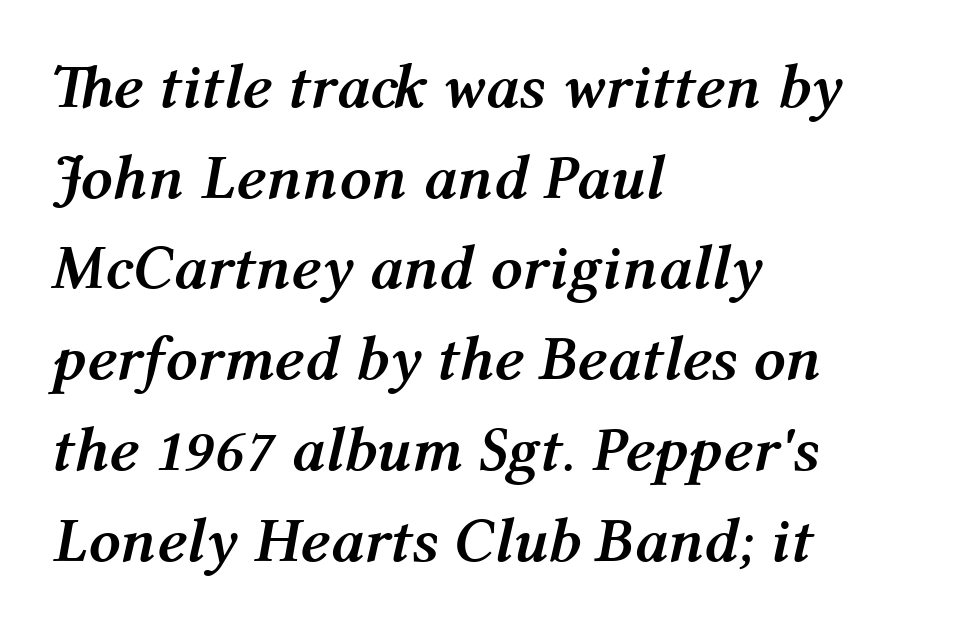
Q: Is the text bold? A: Yes.
Q: Is the text italic (slanted)? A: Yes, it leans right by about 12 degrees.
Q: Is the text underlined? A: No.
Q: How is the paragraph aligned? A: Left-aligned.
Q: Is the spacing between letters normal or unusually wide? A: Normal.
Q: Is the spacing between lines tight, normal or loose? A: Normal.
Q: Width (condensed, normal, or wide)? A: Normal.
Q: Stroke contrast? A: Medium.
Q: x-height? A: Medium.
Q: Monospaced? A: No.
